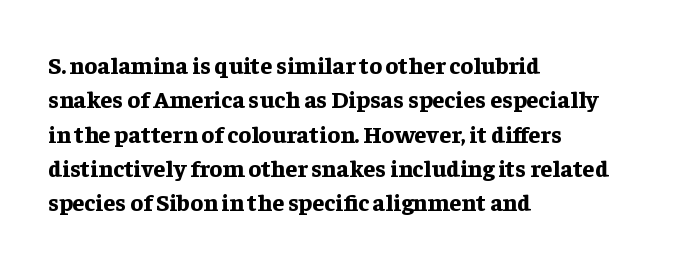
Q: Is the text bold? A: Yes.
Q: Is the text italic (slanted)? A: No, it is upright.
Q: Is the text underlined? A: No.
Q: How is the paragraph aligned? A: Left-aligned.
Q: Is the spacing between letters normal or unusually wide? A: Normal.
Q: Is the spacing between lines tight, normal or loose? A: Normal.
